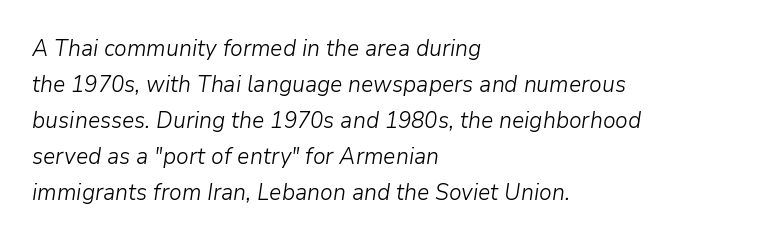
The image shows 23 px text type, italic (leaning right); set left-aligned, normal line spacing (1.56x), normal letter spacing, not underlined.
